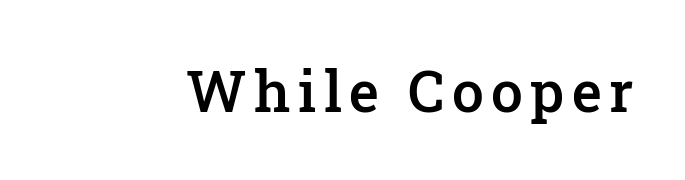
The image shows 57 px semibold serif type, upright; set not underlined; low stroke contrast and a medium x-height.
